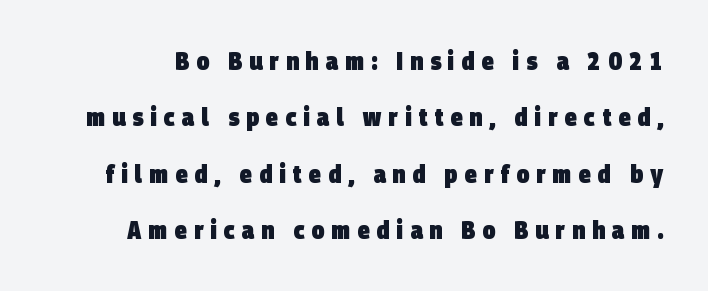
Q: Is the text bold? A: Yes.
Q: Is the text underlined? A: No.
Q: Is the spacing between letters normal or unusually wide? A: Unusually wide.
Q: Is the spacing between lines tight, normal or loose? A: Loose.
